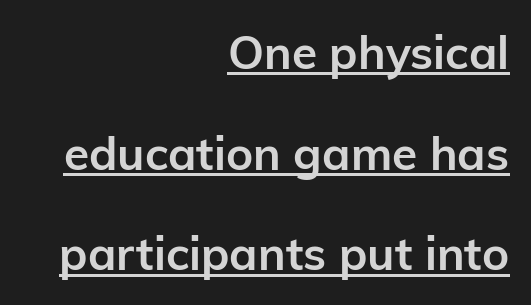
Q: Is the text bold? A: Yes.
Q: Is the text italic (slanted)? A: No, it is upright.
Q: Is the typeface a serif or a sans-serif typeface? A: Sans-serif.
Q: Is the text underlined? A: Yes.
Q: How is the paragraph aligned? A: Right-aligned.
Q: Is the spacing between letters normal or unusually wide? A: Normal.
Q: Is the spacing between lines tight, normal or loose? A: Loose.
Q: Width (condensed, normal, or wide)? A: Normal.
Q: Stroke contrast? A: Low.
Q: x-height? A: Medium.
Q: Monospaced? A: No.
